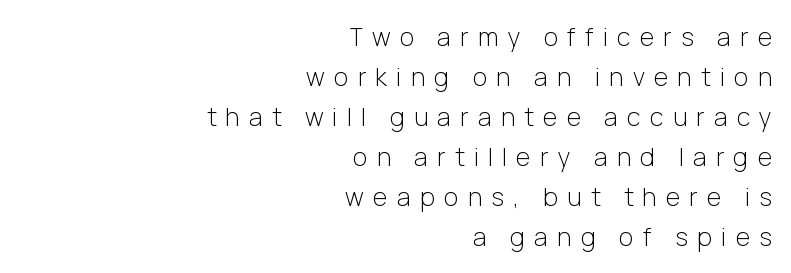
Q: Is the text bold? A: No.
Q: Is the text italic (slanted)? A: No, it is upright.
Q: Is the text underlined? A: No.
Q: How is the paragraph aligned? A: Right-aligned.
Q: Is the spacing between letters normal or unusually wide? A: Unusually wide.
Q: Is the spacing between lines tight, normal or loose? A: Normal.
